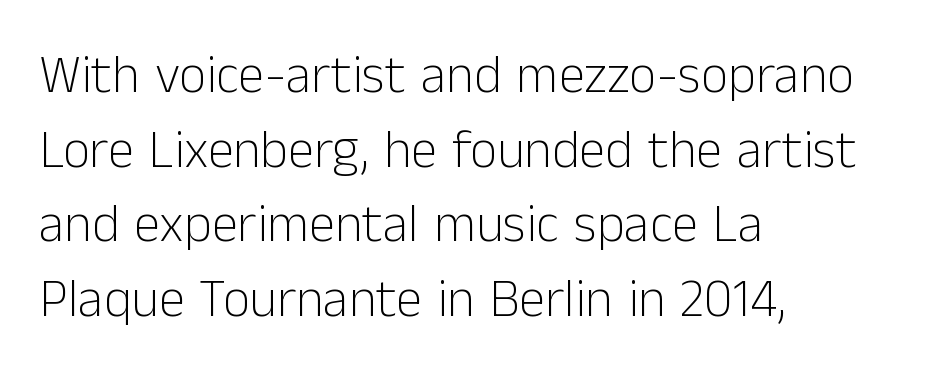
Q: Is the text bold? A: No.
Q: Is the text italic (slanted)? A: No, it is upright.
Q: Is the typeface a serif or a sans-serif typeface? A: Sans-serif.
Q: Is the text underlined? A: No.
Q: How is the paragraph aligned? A: Left-aligned.
Q: Is the spacing between letters normal or unusually wide? A: Normal.
Q: Is the spacing between lines tight, normal or loose? A: Normal.
Q: Width (condensed, normal, or wide)? A: Normal.
Q: Stroke contrast? A: Low.
Q: x-height? A: Medium.
Q: Monospaced? A: No.
